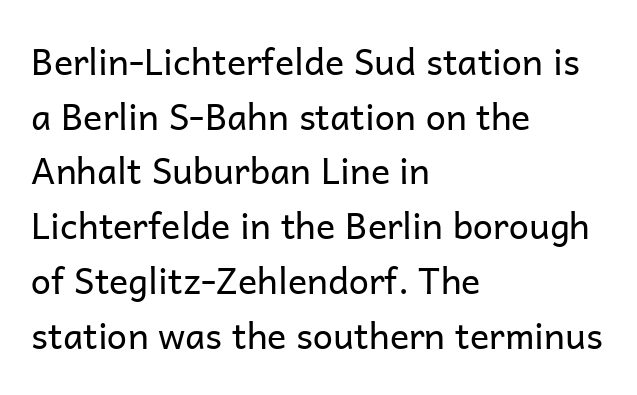
Q: Is the text bold? A: No.
Q: Is the text italic (slanted)? A: No, it is upright.
Q: Is the typeface a serif or a sans-serif typeface? A: Sans-serif.
Q: Is the text underlined? A: No.
Q: How is the paragraph aligned? A: Left-aligned.
Q: Is the spacing between letters normal or unusually wide? A: Normal.
Q: Is the spacing between lines tight, normal or loose? A: Normal.
Q: Width (condensed, normal, or wide)? A: Normal.
Q: Stroke contrast? A: Low.
Q: x-height? A: Medium.
Q: Monospaced? A: No.
